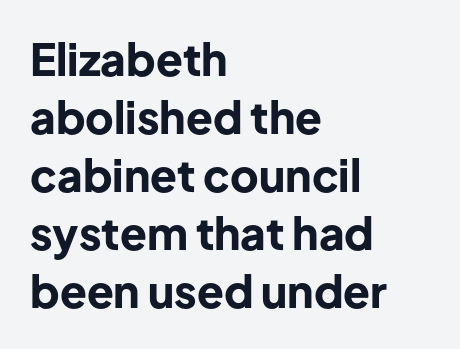
Q: Is the text bold? A: Yes.
Q: Is the text italic (slanted)? A: No, it is upright.
Q: Is the typeface a serif or a sans-serif typeface? A: Sans-serif.
Q: Is the text underlined? A: No.
Q: How is the paragraph aligned? A: Left-aligned.
Q: Is the spacing between letters normal or unusually wide? A: Normal.
Q: Is the spacing between lines tight, normal or loose? A: Normal.
Q: Width (condensed, normal, or wide)? A: Normal.
Q: Stroke contrast? A: Low.
Q: x-height? A: Medium.
Q: Monospaced? A: No.
